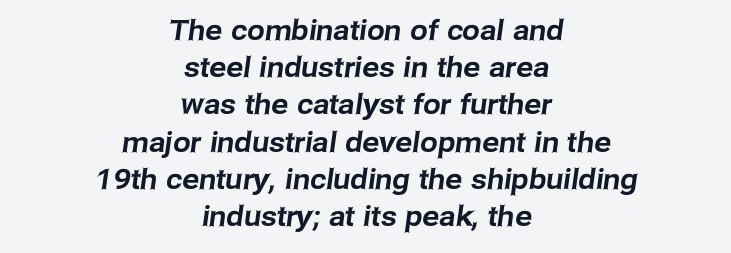
Compared with a flush-left layout, this one balances lines on the center instead. One glance says typical: line gaps are just what's usual. The passage shown is not underscored anywhere. Nothing unusual about the tracking: characters are spaced as the font intends. Proportional: the letters do not fall into vertical columns. Is this a sans? Yes — the strokes have no serifs.
